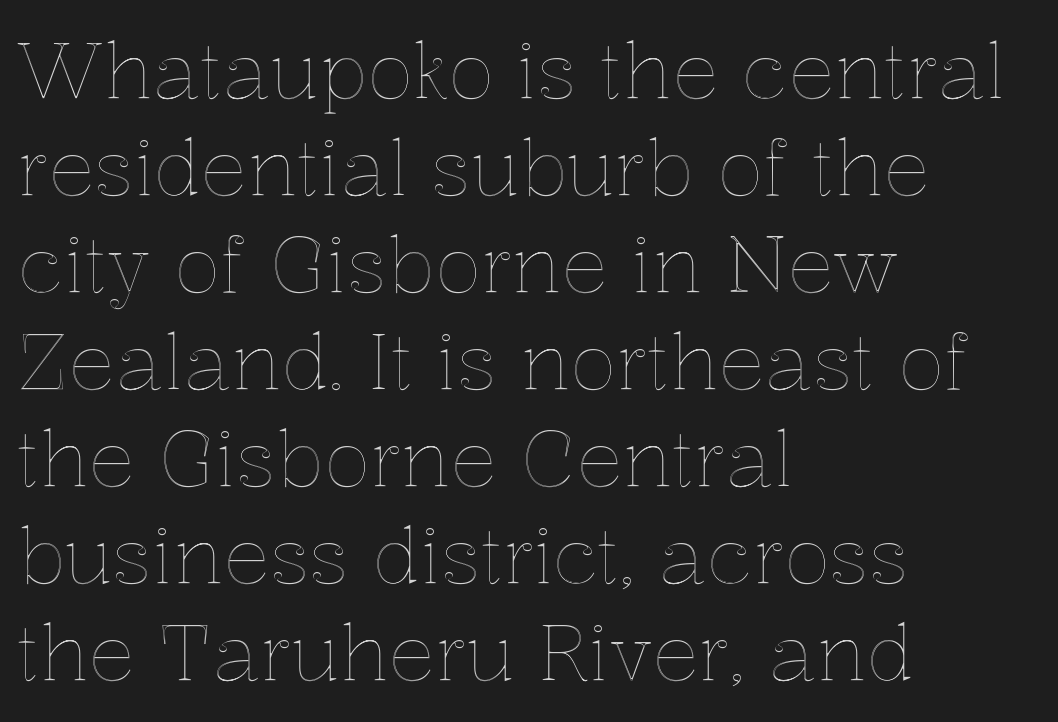
The image shows 77 px text type, upright; set left-aligned, normal line spacing (1.26x), normal letter spacing, not underlined; a medium x-height.
